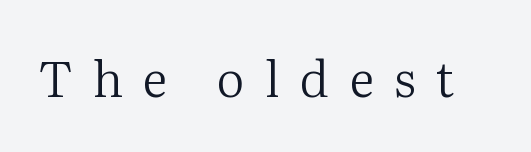
The image shows 49 px regular-weight serif type, upright; set unusually wide letter spacing (+0.41 em), not underlined; medium stroke contrast and a medium x-height.
